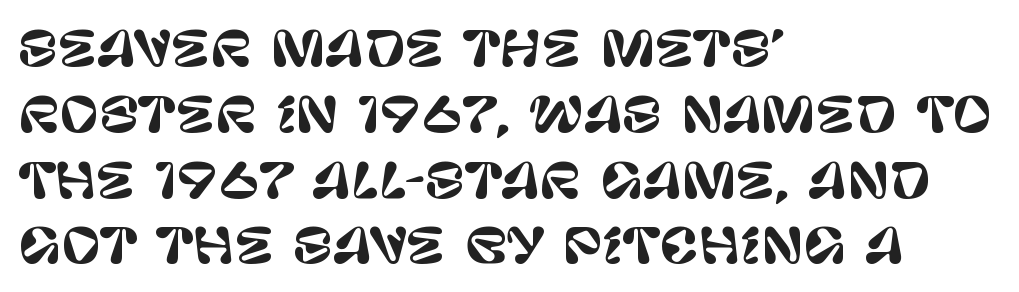
{"serif": "no", "width": "normal", "stroke_contrast": "low", "x_height": "large", "monospaced": "no", "underline": "no", "align": "left", "line_spacing": "normal", "line_spacing_ratio": 1.37, "letter_spacing": "normal", "letter_spacing_em": 0.0, "glyph_px": 48}
